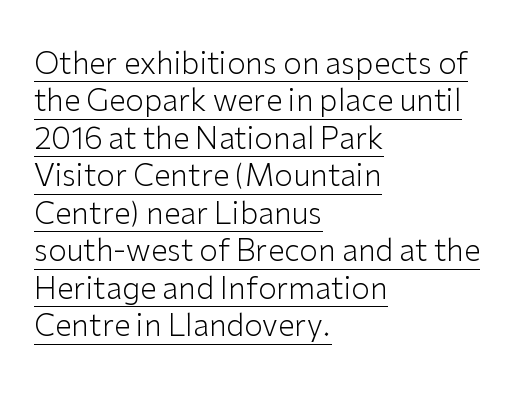
This block has exactly the height ordinary leading produces. Each word holds together tightly as a unit, with standard inter-letter gaps. Designer's note — italics off, roman on. Check the space under the baseline: a stroke is drawn there. Proportional: the letters do not fall into vertical columns.
